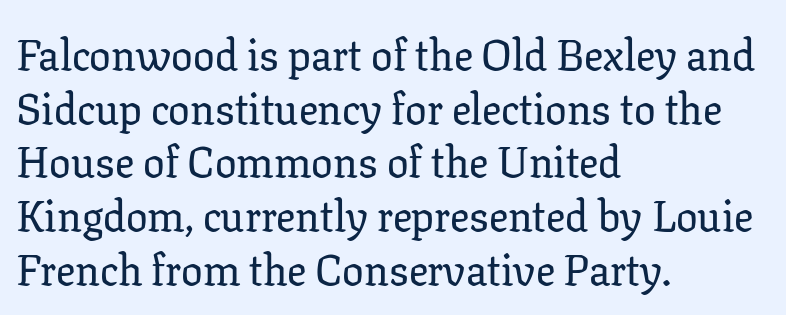
The image shows 43 px serif type, upright; set left-aligned, normal line spacing (1.25x), normal letter spacing, not underlined; low stroke contrast and a medium x-height.
